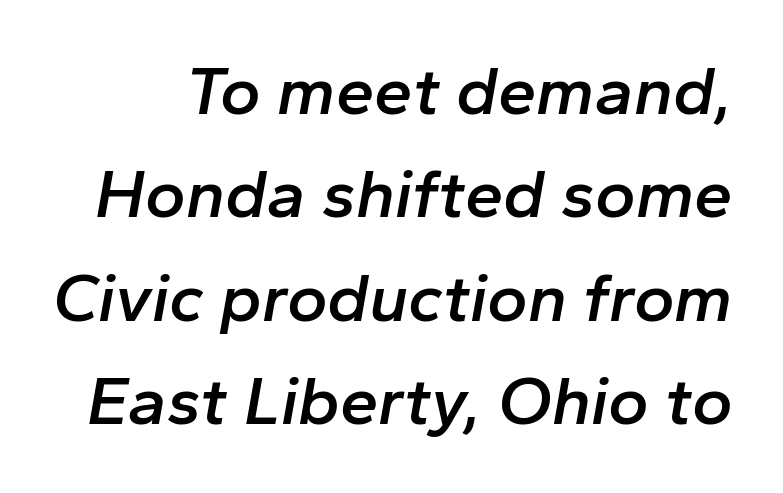
Q: Is the text bold? A: Semi-bold.
Q: Is the text italic (slanted)? A: Yes, it leans right by about 10 degrees.
Q: Is the text underlined? A: No.
Q: Is the spacing between letters normal or unusually wide? A: Normal.
Q: Is the spacing between lines tight, normal or loose? A: Normal.
Q: Width (condensed, normal, or wide)? A: Normal.
Q: Stroke contrast? A: Low.
Q: x-height? A: Medium.
Q: Monospaced? A: No.
